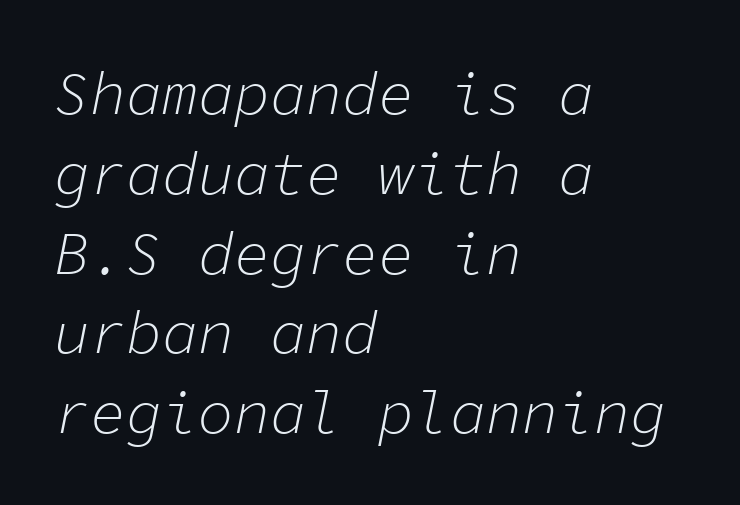
The image shows 60 px light type, italic (leaning right), monospaced; set left-aligned, normal line spacing (1.33x), normal letter spacing, not underlined; low stroke contrast and a medium x-height.
